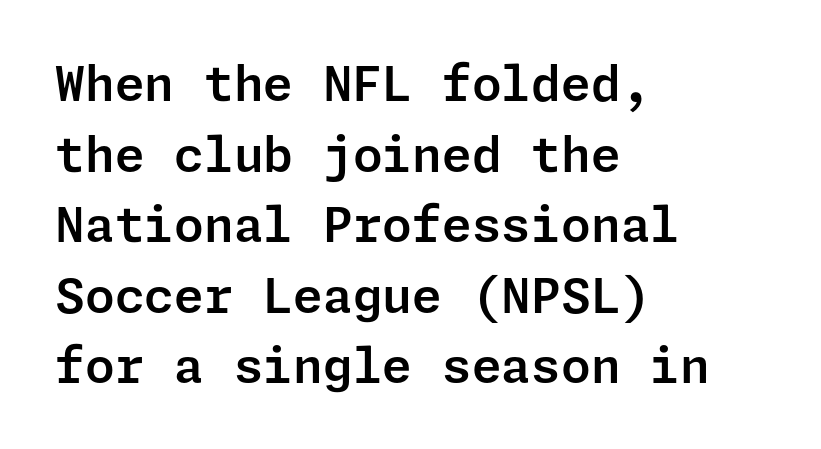
Between one letter and the next there's only the usual sliver of space. Rendered with straight, roman letterforms. In terms of leading, this rendering sits right in the middle. What kind of face is this? One without serifs — a sans. The rendering anchors every line to the left-hand side.
